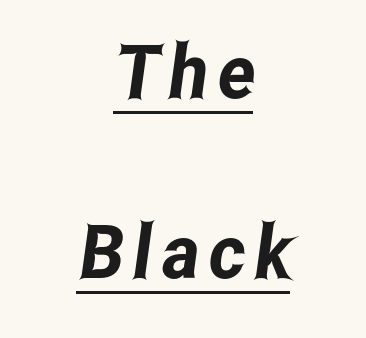
This sample is center-justified, so both line endings float freely. This sample has the flowing, uneven cadence of proportional lettering. Classification — sans serif. Quick note: underline on.
